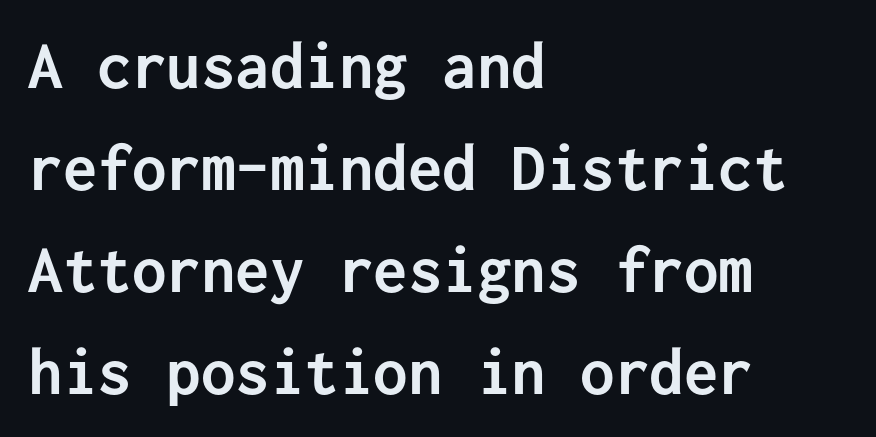
{"serif": "no", "italic": "no", "bold": "yes", "weight": "semibold", "width": "normal", "stroke_contrast": "low", "x_height": "medium", "monospaced": "yes", "underline": "no", "align": "left", "line_spacing": "normal", "line_spacing_ratio": 1.48, "letter_spacing": "normal", "letter_spacing_em": 0.0, "glyph_px": 69}
